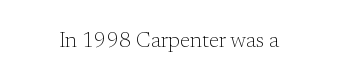
The image shows 21 px text type, upright; set normal letter spacing, not underlined.
